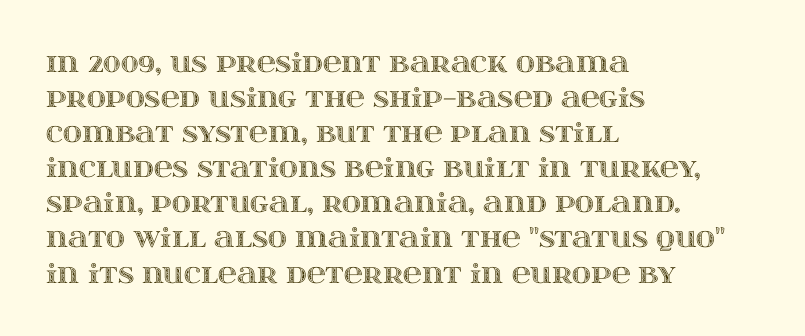
{"italic": "no", "underline": "no", "align": "left", "line_spacing": "normal", "line_spacing_ratio": 1.35, "letter_spacing": "normal", "letter_spacing_em": 0.0, "glyph_px": 26}
